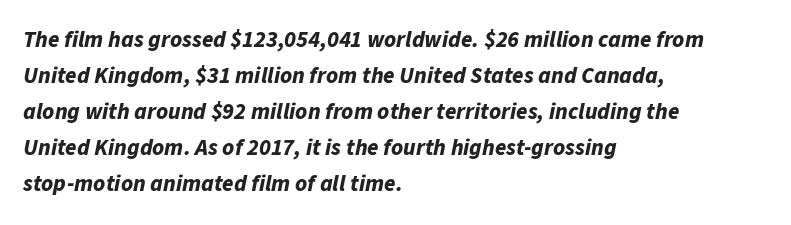
Q: Is the text bold? A: Yes.
Q: Is the text italic (slanted)? A: Yes, it leans right by about 11 degrees.
Q: Is the text underlined? A: No.
Q: How is the paragraph aligned? A: Left-aligned.
Q: Is the spacing between letters normal or unusually wide? A: Normal.
Q: Is the spacing between lines tight, normal or loose? A: Normal.
